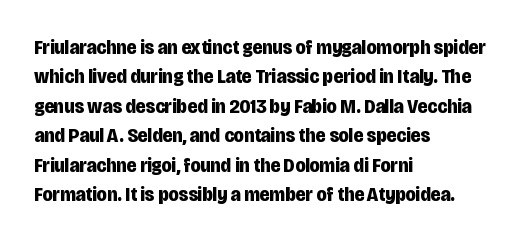
Posture: upright roman. Underlining? Definitely not there. Each line starts at the same left margin while the right side varies. Stroke thickness is high; the sample reads as a true bold. The block of text has a typical density, with ordinary space between rows.
